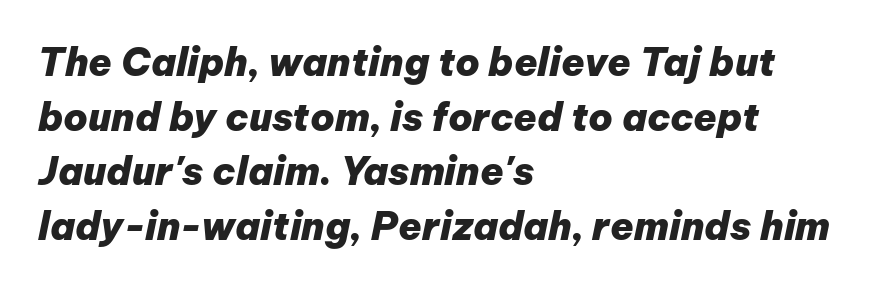
Q: Is the text bold? A: Yes.
Q: Is the text italic (slanted)? A: Yes, it leans right by about 12 degrees.
Q: Is the text underlined? A: No.
Q: How is the paragraph aligned? A: Left-aligned.
Q: Is the spacing between letters normal or unusually wide? A: Normal.
Q: Is the spacing between lines tight, normal or loose? A: Normal.
Q: Width (condensed, normal, or wide)? A: Normal.
Q: Stroke contrast? A: Low.
Q: x-height? A: Medium.
Q: Monospaced? A: No.
